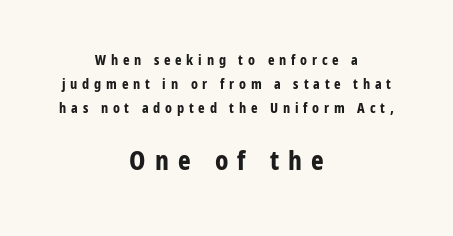
{"italic": "no", "bold": "yes", "underline": "no", "align": "center", "line_spacing_ratio": 1.72, "letter_spacing": "wide", "letter_spacing_em": 0.34, "larger_block": "second", "size_ratio": 1.93, "glyph_px": 27}
